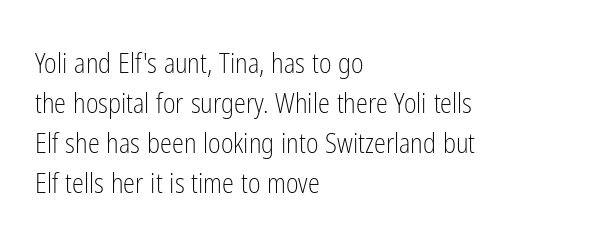
Q: Is the text bold? A: No.
Q: Is the text italic (slanted)? A: No, it is upright.
Q: Is the text underlined? A: No.
Q: How is the paragraph aligned? A: Left-aligned.
Q: Is the spacing between letters normal or unusually wide? A: Normal.
Q: Is the spacing between lines tight, normal or loose? A: Normal.
